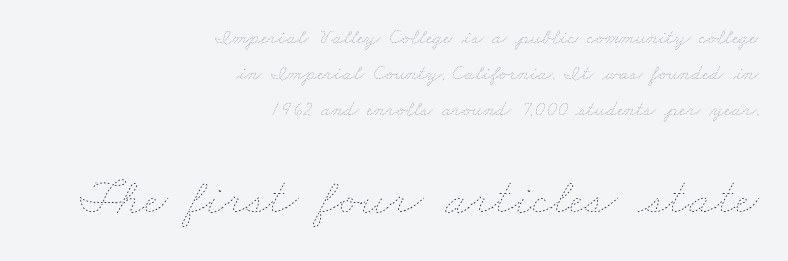
Q: Is the text bold? A: No.
Q: Is the text underlined? A: No.
Q: How is the paragraph aligned? A: Right-aligned.
Q: Is the spacing between letters normal or unusually wide? A: Normal.
Q: Which block of text is set in a larger size, the first (top) or the second (bottom)? A: The second (bottom) one.
Q: Width (condensed, normal, or wide)? A: Wide.
Q: Stroke contrast? A: Low.
Q: x-height? A: Small.
Q: Monospaced? A: No.
